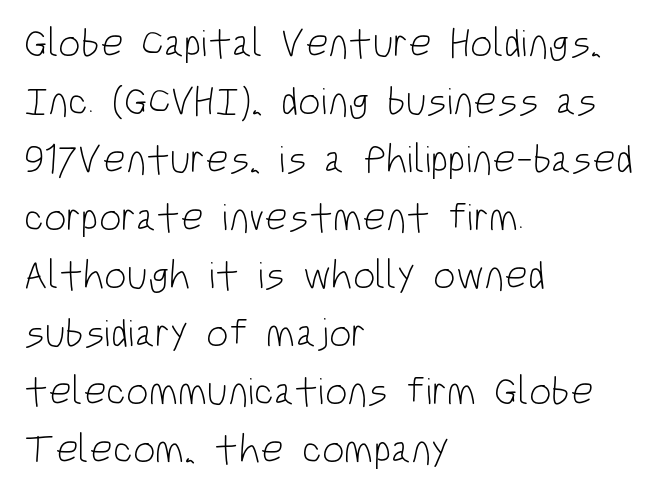
Q: Is the text bold? A: No.
Q: Is the text italic (slanted)? A: No, it is upright.
Q: Is the typeface a serif or a sans-serif typeface? A: Sans-serif.
Q: Is the text underlined? A: No.
Q: How is the paragraph aligned? A: Left-aligned.
Q: Is the spacing between letters normal or unusually wide? A: Normal.
Q: Is the spacing between lines tight, normal or loose? A: Normal.
Q: Width (condensed, normal, or wide)? A: Condensed.
Q: Stroke contrast? A: Low.
Q: x-height? A: Large.
Q: Monospaced? A: No.
